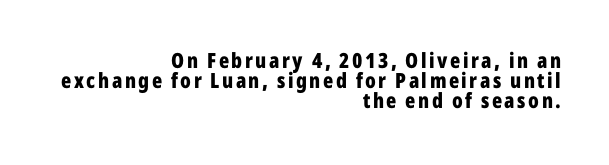
{"italic": "no", "bold": "yes", "underline": "no", "align": "right", "line_spacing": "tight", "line_spacing_ratio": 0.95, "glyph_px": 21}
